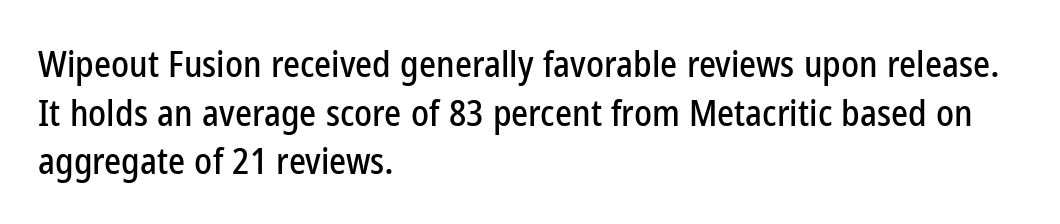
Q: Is the text italic (slanted)? A: No, it is upright.
Q: Is the typeface a serif or a sans-serif typeface? A: Sans-serif.
Q: Is the text underlined? A: No.
Q: How is the paragraph aligned? A: Left-aligned.
Q: Is the spacing between letters normal or unusually wide? A: Normal.
Q: Is the spacing between lines tight, normal or loose? A: Normal.
Q: Width (condensed, normal, or wide)? A: Condensed.
Q: Stroke contrast? A: Low.
Q: x-height? A: Medium.
Q: Monospaced? A: No.
